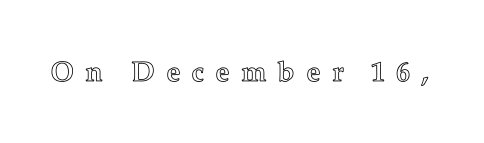
The baseline area is clear. This sample uses expanded letter spacing, leaving extra air between glyphs. Posture: vertical. Proportional: the letters do not fall into vertical columns.
